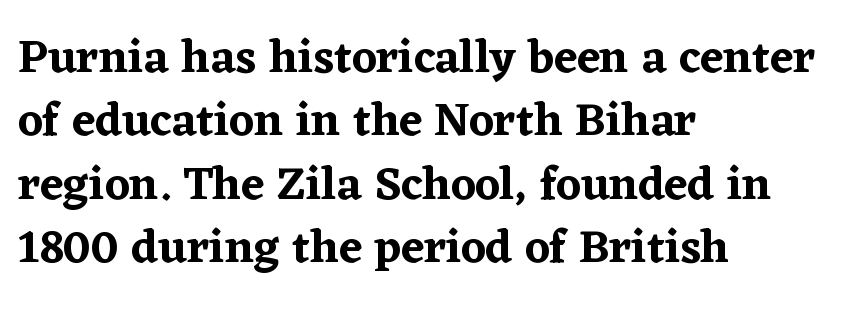
Each letter keeps its own natural width here, so spacing adapts to shape. Honestly, the letter spacing is just normal — you wouldn't notice it. The space directly below the letters is spotless. This sample uses an upright cut, with every glyph sitting square on the baseline.
